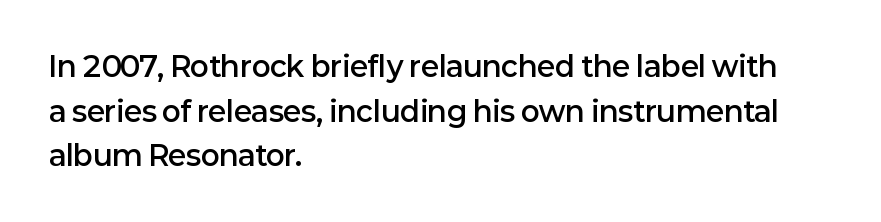
The image shows 28 px semibold sans-serif type, upright; set left-aligned, normal line spacing (1.59x), normal letter spacing, not underlined; low stroke contrast and a medium x-height.
